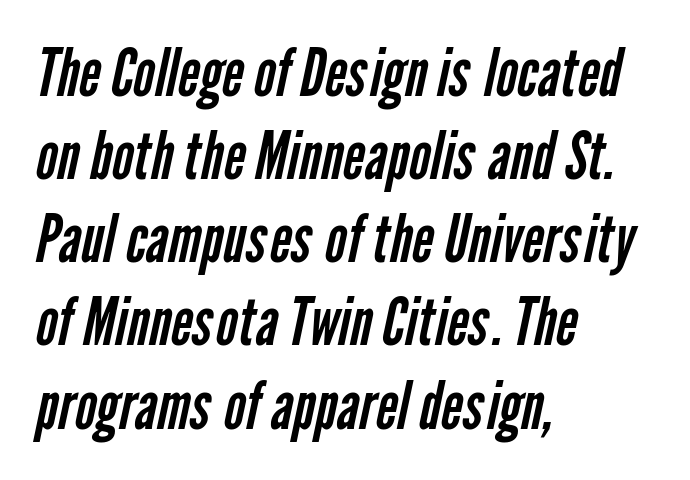
Q: Is the text bold? A: No.
Q: Is the typeface a serif or a sans-serif typeface? A: Sans-serif.
Q: Is the text underlined? A: No.
Q: How is the paragraph aligned? A: Left-aligned.
Q: Is the spacing between letters normal or unusually wide? A: Normal.
Q: Is the spacing between lines tight, normal or loose? A: Normal.
Q: Width (condensed, normal, or wide)? A: Condensed.
Q: Stroke contrast? A: Low.
Q: x-height? A: Medium.
Q: Monospaced? A: No.
